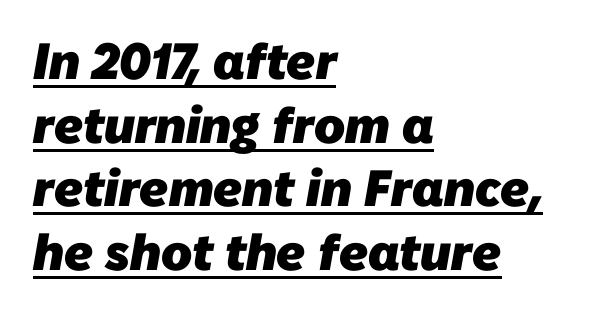
Do the characters align in a grid? No, the font is proportional. The rendering uses a bold face; every stroke is thick and dark. The specimen includes a rule beneath the text block's lines. All the whitespace from short lines collects on the right. Stroke terminals: plain, sans-serif.
